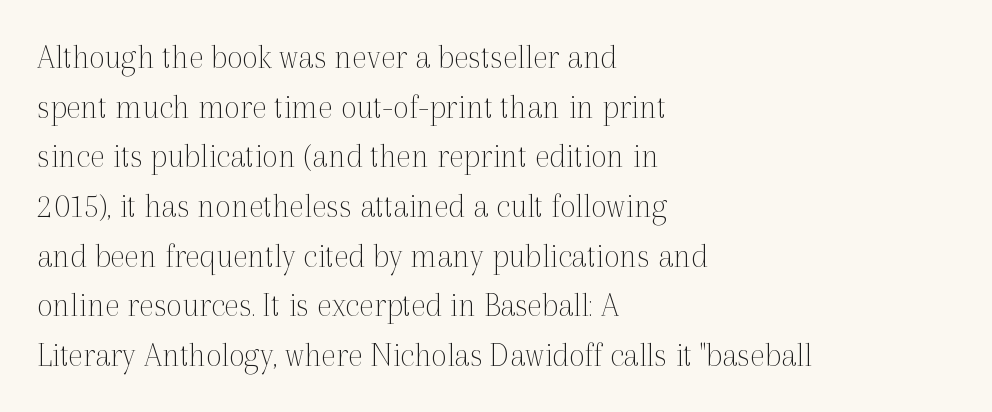
{"serif": "yes", "italic": "no", "bold": "no", "weight": "thin", "width": "normal", "x_height": "medium", "monospaced": "no", "underline": "no", "align": "left", "line_spacing": "normal", "line_spacing_ratio": 1.42, "letter_spacing": "normal", "letter_spacing_em": 0.0, "glyph_px": 35}
